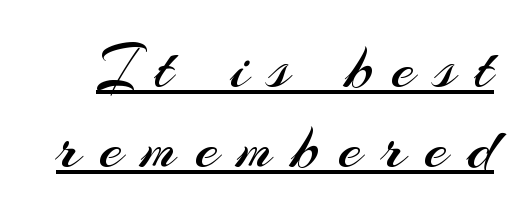
{"serif": "no", "bold": "no", "weight": "regular", "width": "normal", "stroke_contrast": "medium", "x_height": "small", "monospaced": "no", "underline": "yes", "line_spacing_ratio": 1.21, "letter_spacing": "wide", "letter_spacing_em": 0.3, "glyph_px": 66}
